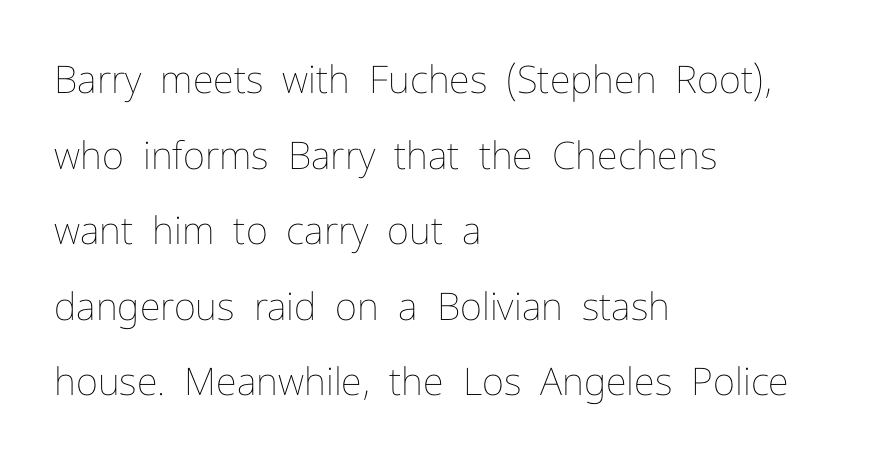
The image shows 38 px thin type, upright; set left-aligned, loose line spacing (1.99x), normal letter spacing, not underlined; low stroke contrast and a medium x-height.
